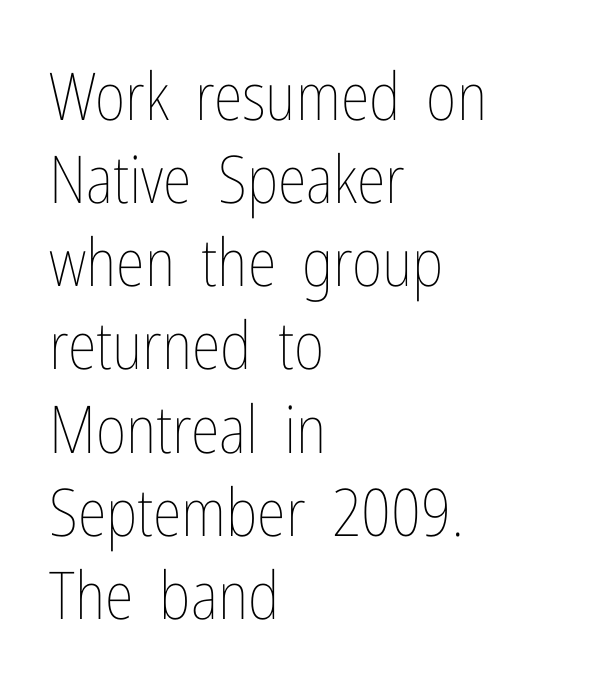
The image shows 66 px thin, condensed type, upright; set left-aligned, normal line spacing (1.26x), normal letter spacing, not underlined; low stroke contrast and a medium x-height.
